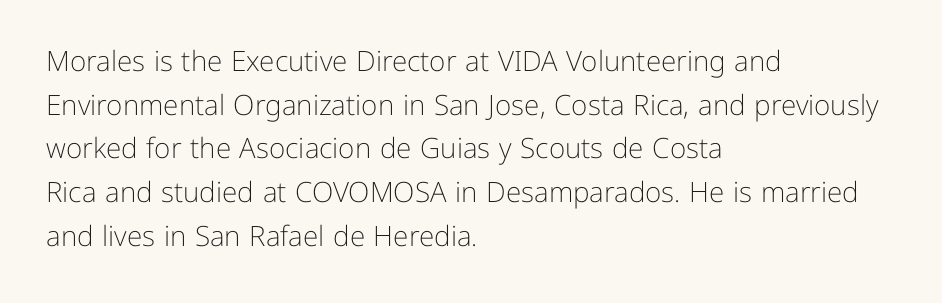
{"serif": "no", "italic": "no", "bold": "no", "weight": "light", "width": "normal", "stroke_contrast": "low", "x_height": "medium", "monospaced": "no", "underline": "no", "align": "left", "line_spacing": "normal", "line_spacing_ratio": 1.56, "letter_spacing": "normal", "letter_spacing_em": 0.0, "glyph_px": 28}
